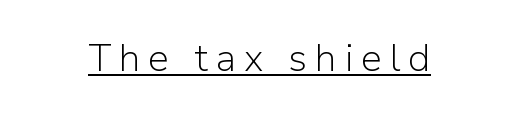
{"serif": "no", "italic": "no", "bold": "no", "weight": "light", "width": "normal", "stroke_contrast": "low", "x_height": "medium", "monospaced": "no", "underline": "yes", "letter_spacing": "wide", "letter_spacing_em": 0.2, "glyph_px": 38}
